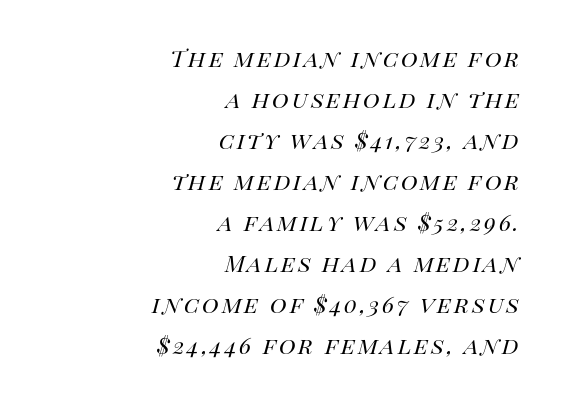
{"italic": "yes", "lean": "right", "slant_degrees": 14, "bold": "no", "underline": "no", "align": "right", "line_spacing_ratio": 1.78, "glyph_px": 23}
